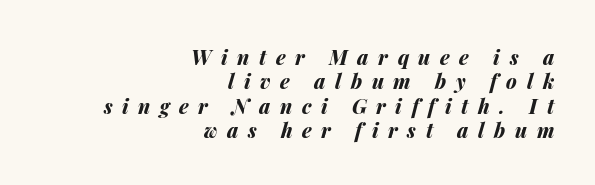
The image shows 20 px bold type, italic (leaning right); set right-aligned, line spacing 1.22x, unusually wide letter spacing (+0.48 em), not underlined.
